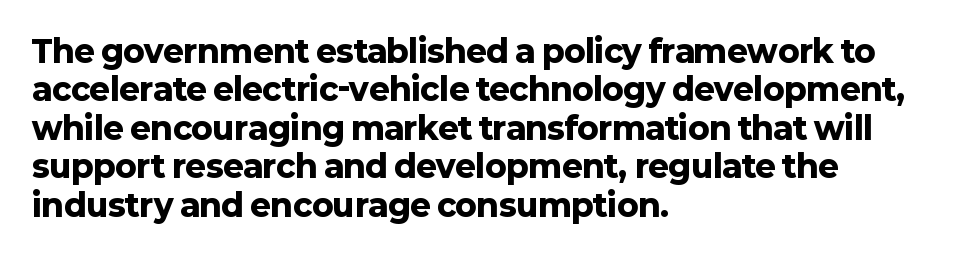
The image shows 31 px heavy sans-serif type, upright; set left-aligned, line spacing 1.24x, normal letter spacing, not underlined; low stroke contrast and a medium x-height.
